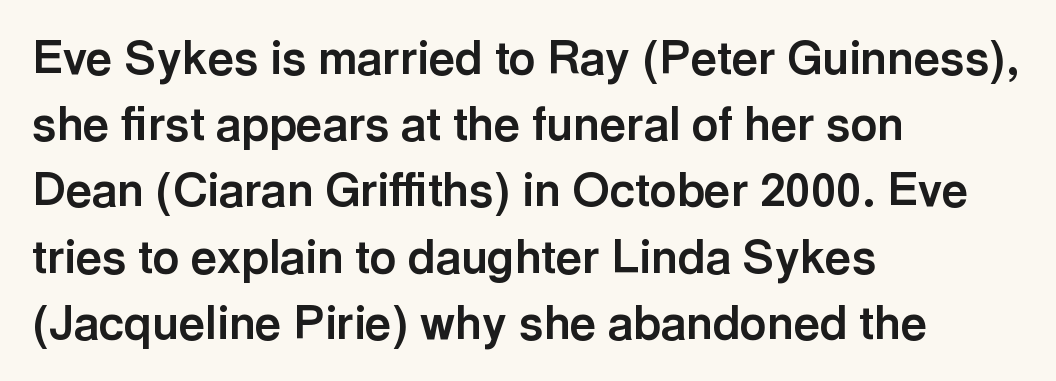
The image shows 46 px bold sans-serif type, upright; set left-aligned, normal line spacing (1.44x), normal letter spacing, not underlined; a medium x-height.
